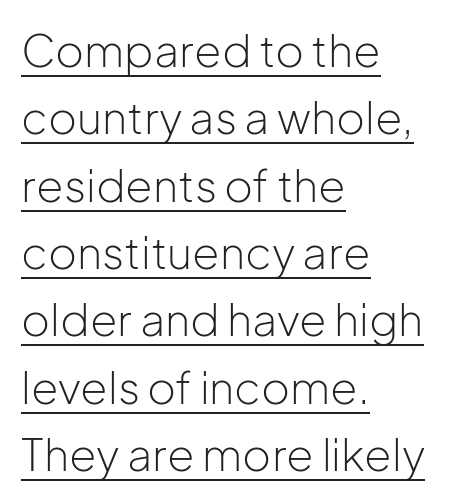
Q: Is the text bold? A: No.
Q: Is the text italic (slanted)? A: No, it is upright.
Q: Is the typeface a serif or a sans-serif typeface? A: Sans-serif.
Q: Is the text underlined? A: Yes.
Q: How is the paragraph aligned? A: Left-aligned.
Q: Is the spacing between letters normal or unusually wide? A: Normal.
Q: Is the spacing between lines tight, normal or loose? A: Normal.
Q: Width (condensed, normal, or wide)? A: Normal.
Q: Stroke contrast? A: Low.
Q: x-height? A: Medium.
Q: Monospaced? A: No.
